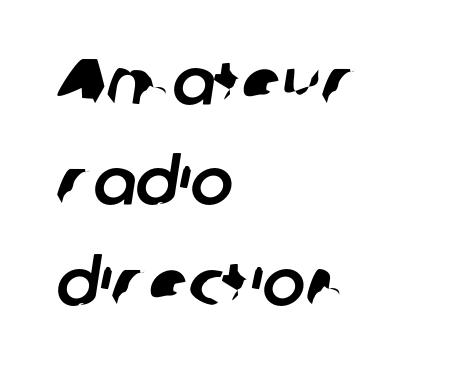
The image shows 64 px sans-serif type; set left-aligned, normal line spacing (1.57x), normal letter spacing, not underlined; low stroke contrast and a medium x-height.
